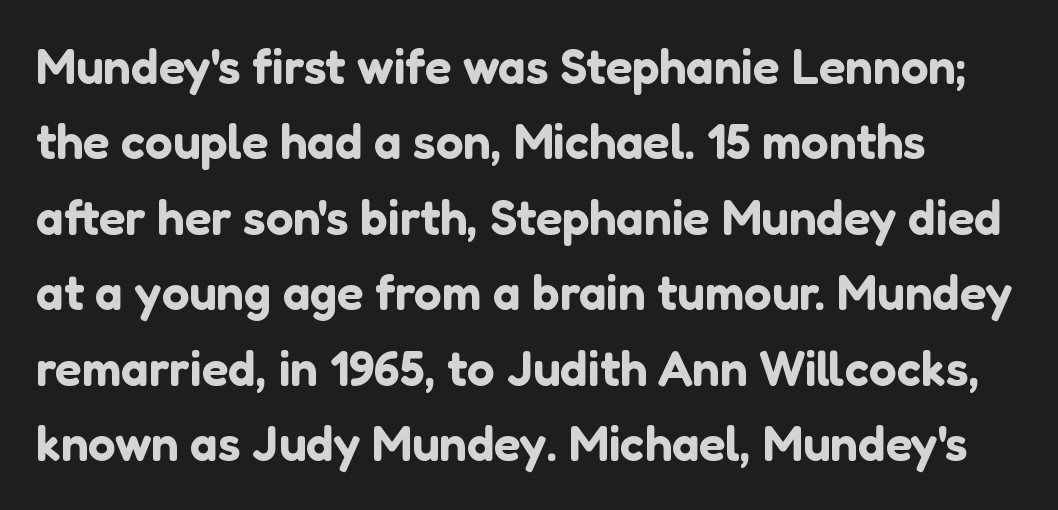
{"serif": "no", "italic": "no", "width": "normal", "stroke_contrast": "low", "x_height": "medium", "monospaced": "no", "underline": "no", "line_spacing": "normal", "line_spacing_ratio": 1.54, "letter_spacing": "normal", "letter_spacing_em": 0.0, "glyph_px": 49}
